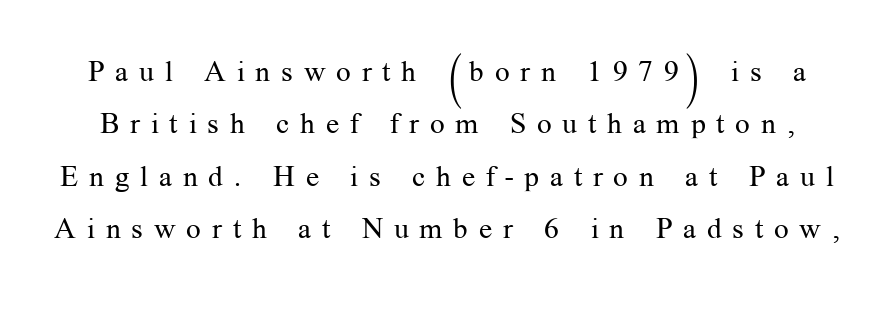
{"serif": "yes", "italic": "no", "bold": "no", "weight": "regular", "width": "normal", "stroke_contrast": "medium", "x_height": "medium", "monospaced": "no", "underline": "no", "line_spacing_ratio": 1.81, "letter_spacing": "wide", "letter_spacing_em": 0.37, "glyph_px": 29}
